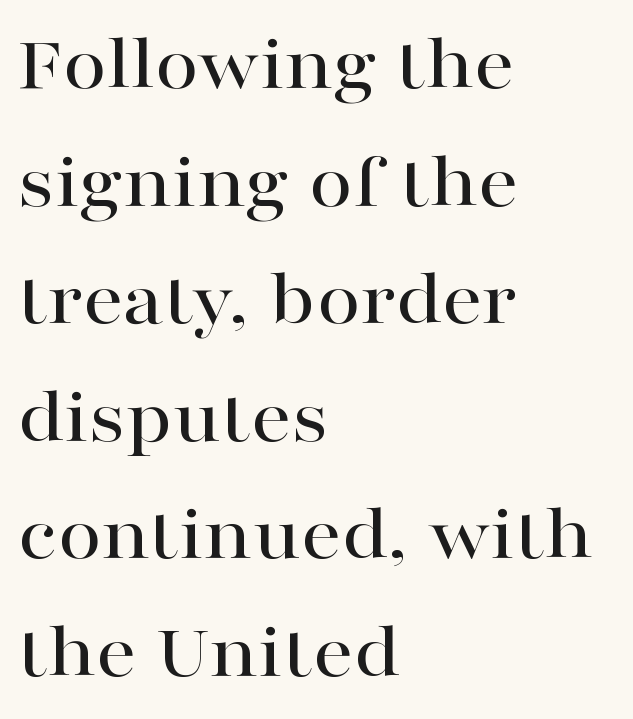
Line spacing here is normal. Words float on clear page, feet unadorned. Notice how the stems are strictly vertical — no italics here. Caption: standard tracking, unaltered. The paragraph shown leans on its left margin. The characters display serif detailing at their extremities.
